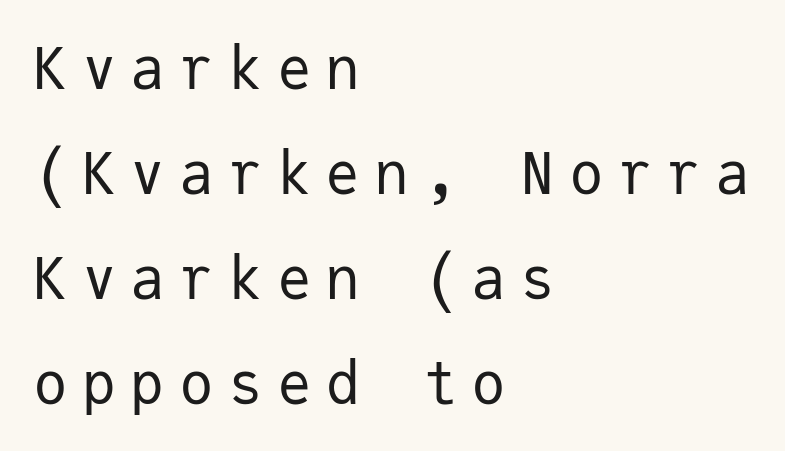
Q: Is the text bold? A: No.
Q: Is the text italic (slanted)? A: No, it is upright.
Q: Is the typeface a serif or a sans-serif typeface? A: Sans-serif.
Q: Is the text underlined? A: No.
Q: How is the paragraph aligned? A: Left-aligned.
Q: Is the spacing between letters normal or unusually wide? A: Unusually wide.
Q: Width (condensed, normal, or wide)? A: Normal.
Q: Stroke contrast? A: Low.
Q: x-height? A: Medium.
Q: Monospaced? A: Yes.
